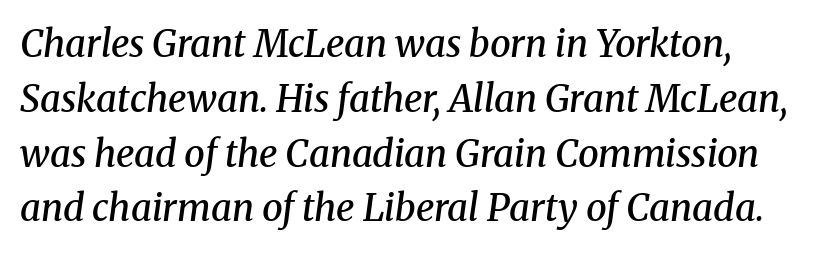
Proportional: the letters do not fall into vertical columns. The line-height multiplier appears to be the usual default. Observe the serifs anchoring each vertical stroke in this sample. Looking at the ascenders, they clearly lean. This rendering features lettering with no underline. Slightly chunky letters — semibold, I'd say, not full bold.
